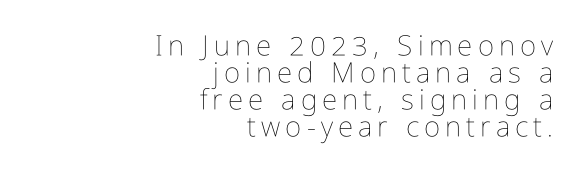
Q: Is the text bold? A: No.
Q: Is the text italic (slanted)? A: No, it is upright.
Q: Is the text underlined? A: No.
Q: How is the paragraph aligned? A: Right-aligned.
Q: Is the spacing between lines tight, normal or loose? A: Tight.
Q: Width (condensed, normal, or wide)? A: Condensed.
Q: Stroke contrast? A: Low.
Q: x-height? A: Medium.
Q: Monospaced? A: No.
